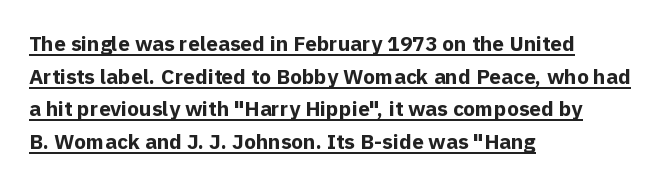
These lines keep a tight, regular rhythm from letter to letter. Typeset ragged right — the left edge is the straight one. Typesetter's note: full bold, strokes at maximum text heaviness. The letters stand upright; this is a roman face.
